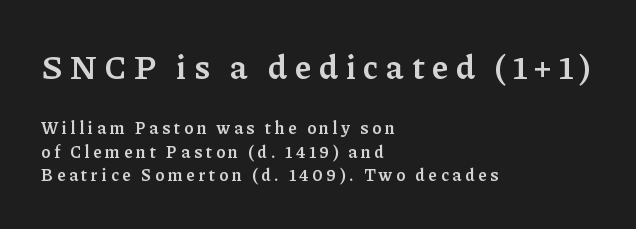
Which of the two is more prominent by size? The first, at the top. Compared with a centered layout, this one pins lines to the left instead. A roman cut, with each character standing at attention. Character widths vary here, with narrow letters taking less room than wide ones. Serifs: yes, visible at the terminals of the letterforms. Students, this is semibold: more ink than regular, less than bold.
